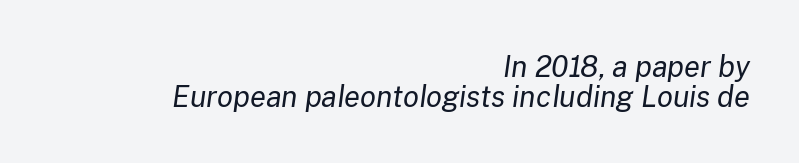
{"italic": "yes", "lean": "right", "slant_degrees": 8, "bold": "no", "weight": "regular", "width": "normal", "stroke_contrast": "low", "x_height": "medium", "monospaced": "no", "underline": "no", "align": "right", "line_spacing": "tight", "line_spacing_ratio": 1.02, "letter_spacing": "normal", "letter_spacing_em": 0.0, "glyph_px": 29}
